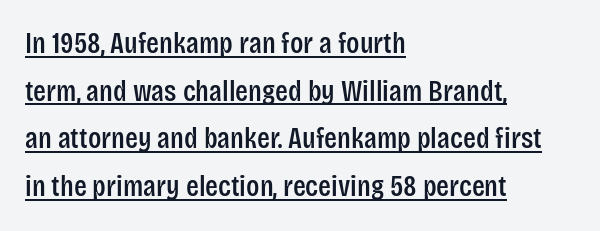
{"serif": "no", "italic": "no", "width": "condensed", "stroke_contrast": "low", "x_height": "large", "monospaced": "no", "underline": "yes", "align": "left", "line_spacing": "normal", "line_spacing_ratio": 1.59, "letter_spacing": "normal", "letter_spacing_em": 0.0, "glyph_px": 30}
